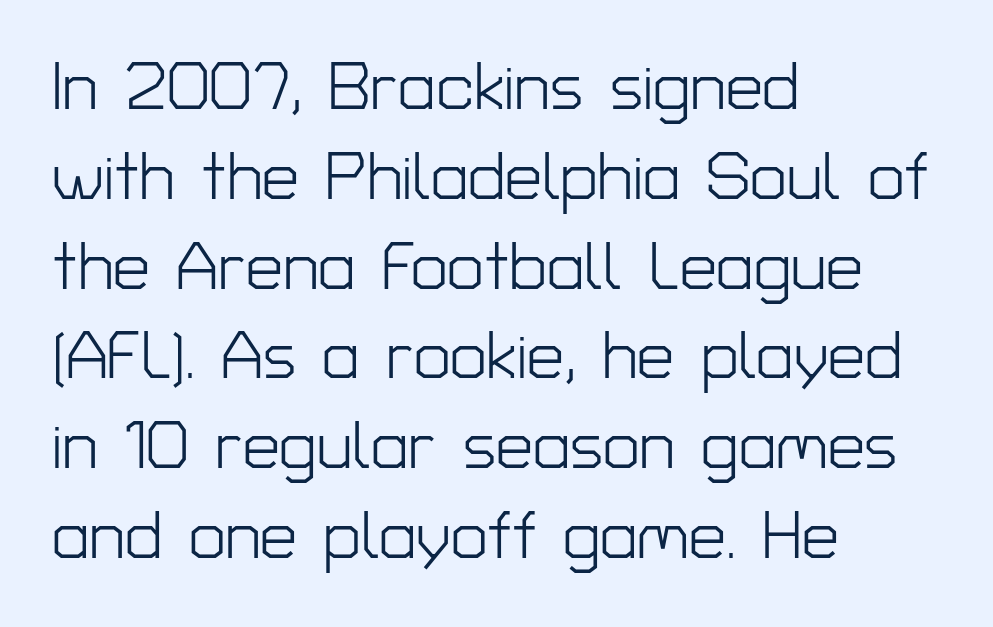
Q: Is the text bold? A: No.
Q: Is the text italic (slanted)? A: No, it is upright.
Q: Is the typeface a serif or a sans-serif typeface? A: Sans-serif.
Q: Is the text underlined? A: No.
Q: How is the paragraph aligned? A: Left-aligned.
Q: Is the spacing between letters normal or unusually wide? A: Normal.
Q: Is the spacing between lines tight, normal or loose? A: Normal.
Q: Width (condensed, normal, or wide)? A: Normal.
Q: Stroke contrast? A: Low.
Q: x-height? A: Medium.
Q: Monospaced? A: No.
